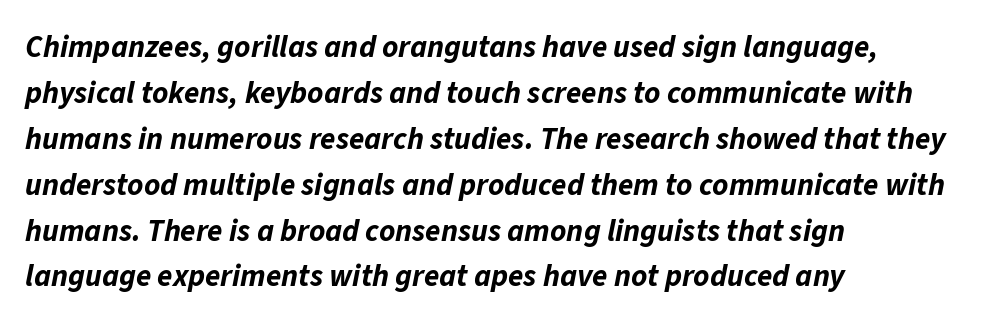
The image shows 31 px bold type, italic (leaning right); set left-aligned, normal line spacing (1.48x), normal letter spacing, not underlined; low stroke contrast and a medium x-height.
